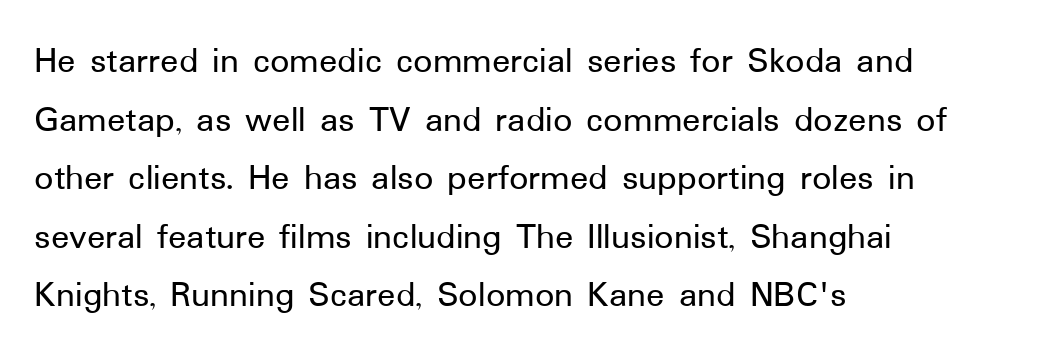
Q: Is the text italic (slanted)? A: No, it is upright.
Q: Is the typeface a serif or a sans-serif typeface? A: Sans-serif.
Q: Is the text underlined? A: No.
Q: How is the paragraph aligned? A: Left-aligned.
Q: Is the spacing between letters normal or unusually wide? A: Normal.
Q: Is the spacing between lines tight, normal or loose? A: Normal.
Q: Width (condensed, normal, or wide)? A: Normal.
Q: Stroke contrast? A: Low.
Q: x-height? A: Medium.
Q: Monospaced? A: No.
